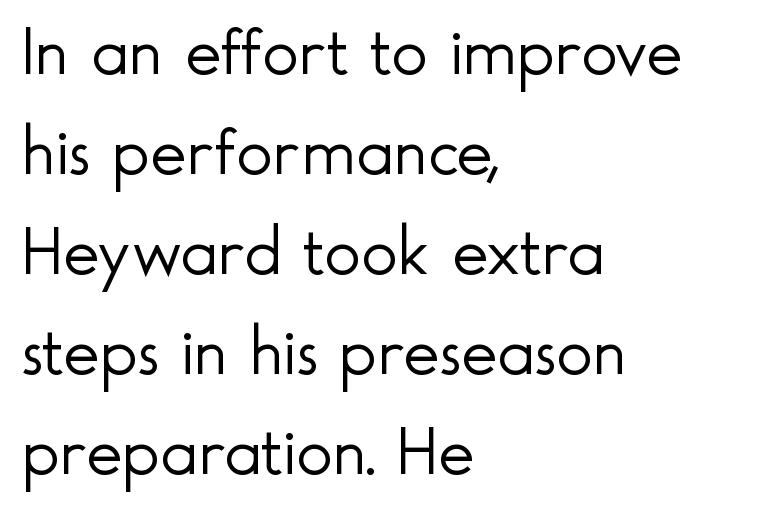
Just letters on the line, the space beneath them empty. Alignment: flush left. The passage shown is typeset with a sans-serif family. Is there much room between lines? A standard amount, neither cramped nor airy. Observe the ordinary spacing: letters are neighbours, not strangers. Weight: in the light-to-regular range.
